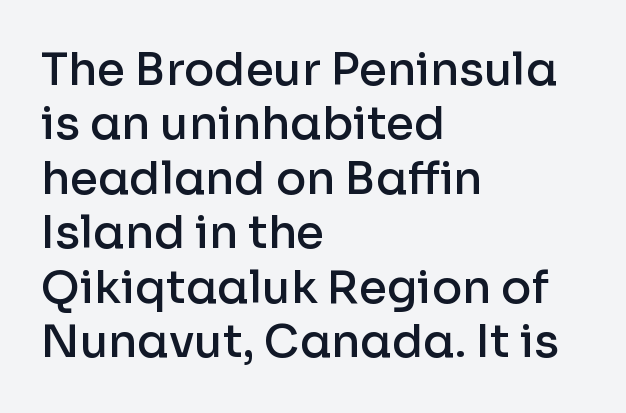
This is roman type, the default non-slanted kind. Honestly, there is no underline to notice here at all. The passage shown has conventional tracking throughout. Is this a sans? Yes — the strokes have no serifs. The paragraph shown leans on its left margin. On the weight axis this lands at semibold, roughly 600.
